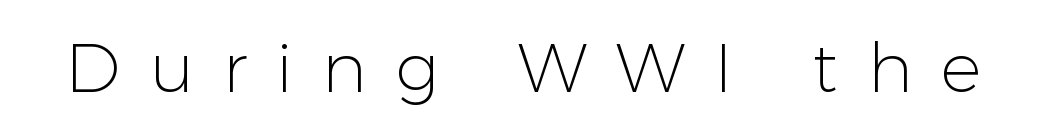
{"serif": "no", "italic": "no", "bold": "no", "weight": "light", "width": "normal", "stroke_contrast": "low", "x_height": "medium", "monospaced": "no", "underline": "no", "letter_spacing": "wide", "letter_spacing_em": 0.42, "glyph_px": 69}
